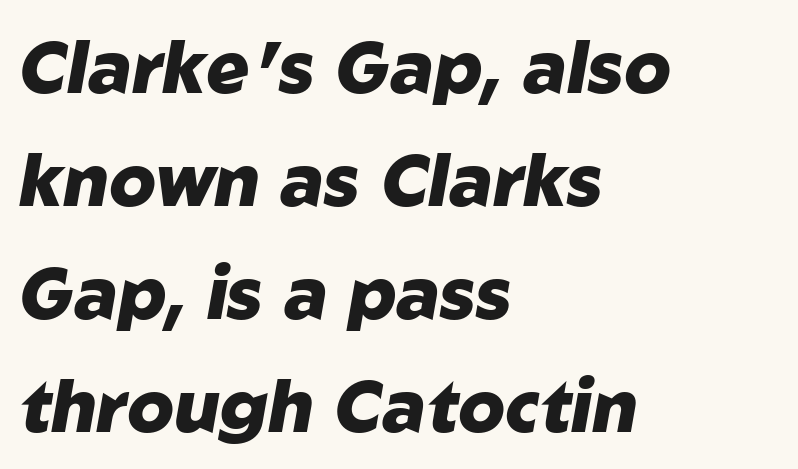
Q: Is the text bold? A: Yes.
Q: Is the text italic (slanted)? A: Yes, it leans right by about 10 degrees.
Q: Is the text underlined? A: No.
Q: How is the paragraph aligned? A: Left-aligned.
Q: Is the spacing between letters normal or unusually wide? A: Normal.
Q: Is the spacing between lines tight, normal or loose? A: Normal.
Q: Width (condensed, normal, or wide)? A: Normal.
Q: Stroke contrast? A: Low.
Q: x-height? A: Medium.
Q: Monospaced? A: No.
